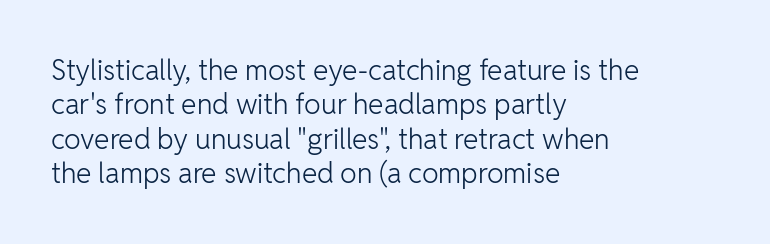
{"serif": "no", "italic": "no", "bold": "no", "weight": "light", "width": "normal", "stroke_contrast": "low", "x_height": "medium", "monospaced": "no", "underline": "no", "align": "left", "line_spacing_ratio": 1.23, "letter_spacing": "normal", "letter_spacing_em": 0.0, "glyph_px": 28}
